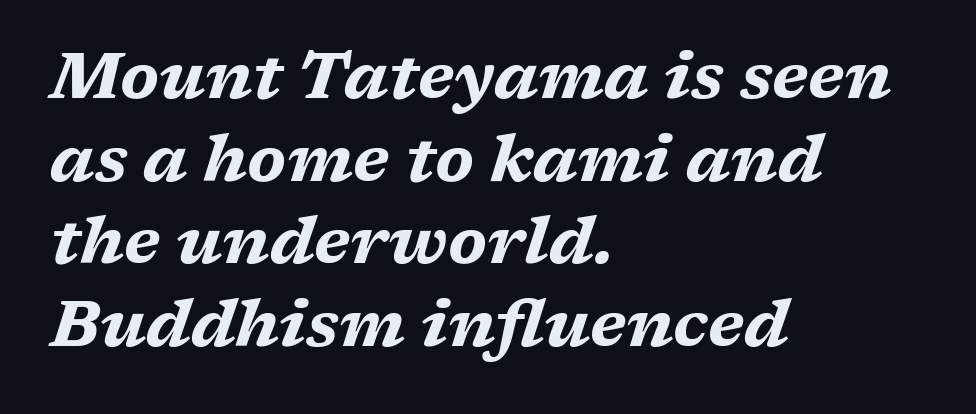
This rendering leaves character spacing at its baseline value. Which margin do the lines hug? The left one — the right edge is uneven. Only glyphs here, with clear space below each row. Spacing verdict: proportional, widths tailored to each character. Does the weight exceed regular? Yes, all the way to bold. The designer left line spacing at the default.
